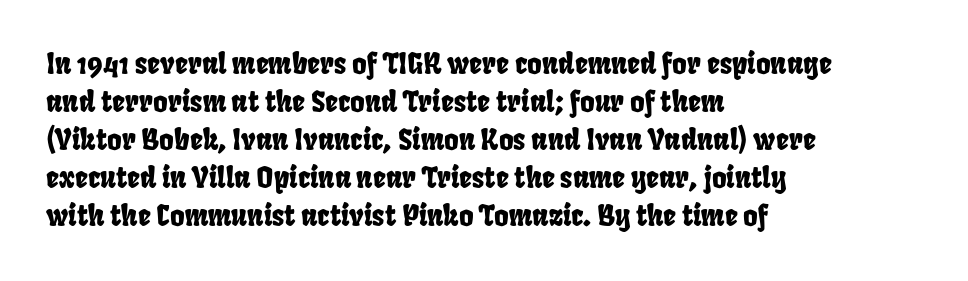
The image shows 28 px condensed sans-serif type; set left-aligned, normal line spacing (1.36x), normal letter spacing, not underlined; low stroke contrast and a large x-height.
